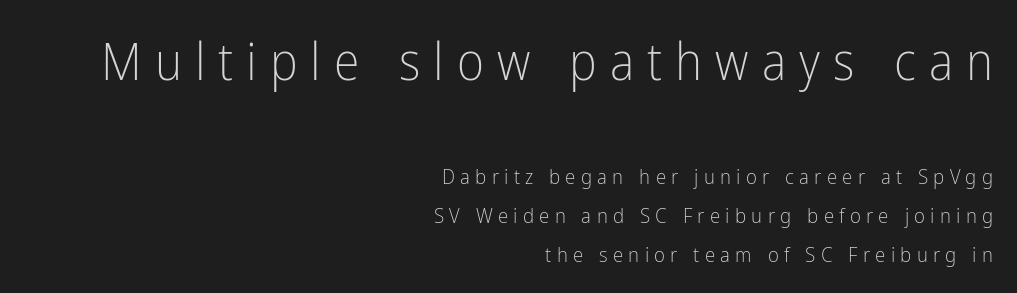
The image shows 52 px light, condensed sans-serif type, upright; set right-aligned, line spacing 1.84x, unusually wide letter spacing (+0.25 em), not underlined; the first (top) block is 2.48x larger; low stroke contrast and a medium x-height.
